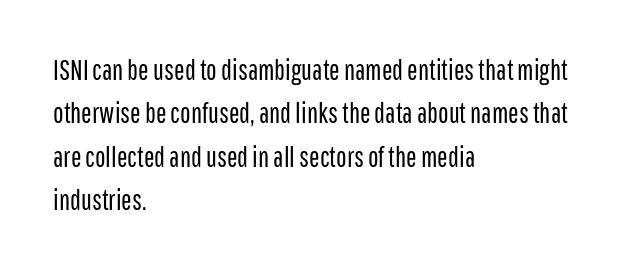
The image shows 28 px regular-weight, condensed sans-serif type, upright; set left-aligned, normal line spacing (1.55x), normal letter spacing, not underlined; low stroke contrast and a medium x-height.
